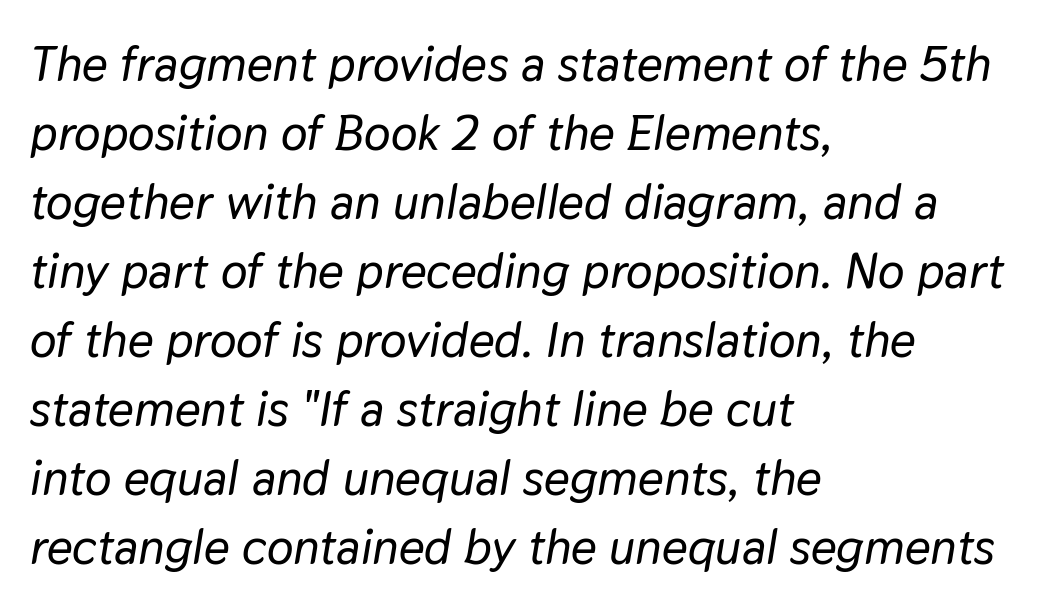
The image shows 50 px text type, italic (leaning right); set left-aligned, normal line spacing (1.38x), normal letter spacing, not underlined; low stroke contrast and a medium x-height.
